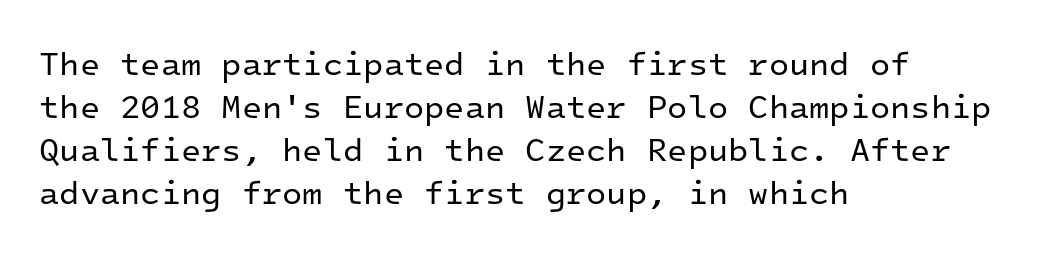
This rendering features lettering with no underline. Stem width sits at or under what a default text font uses. Fixed-width glyphs throughout — classic coding-font behaviour. The rows are spaced the way most documents space them. Observe the ordinary spacing: letters are neighbours, not strangers.
